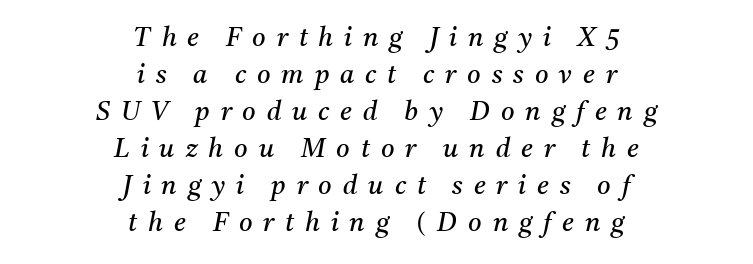
Q: Is the text bold? A: No.
Q: Is the text italic (slanted)? A: Yes, it leans right by about 11 degrees.
Q: Is the text underlined? A: No.
Q: How is the paragraph aligned? A: Centered.
Q: Is the spacing between letters normal or unusually wide? A: Unusually wide.
Q: Is the spacing between lines tight, normal or loose? A: Normal.
